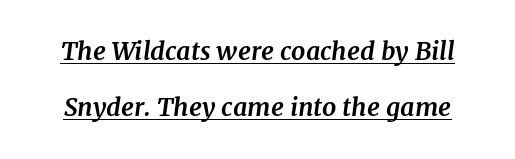
How are the letters spaced? Ordinarily, with no added tracking. A great deal of white space separates one row of letters from the next. The whole block is typeset with a tilt. The glyphs are accompanied by a horizontal stroke just below them.
